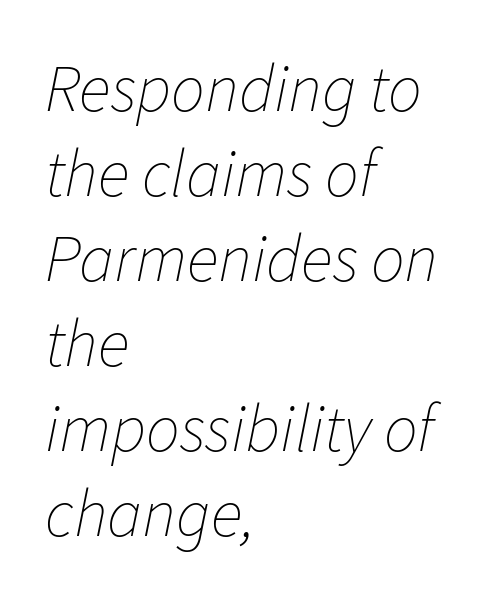
{"italic": "yes", "lean": "right", "slant_degrees": 11, "bold": "no", "weight": "thin", "width": "normal", "stroke_contrast": "low", "x_height": "medium", "monospaced": "no", "underline": "no", "align": "left", "line_spacing": "normal", "line_spacing_ratio": 1.27, "letter_spacing": "normal", "letter_spacing_em": 0.0, "glyph_px": 67}
